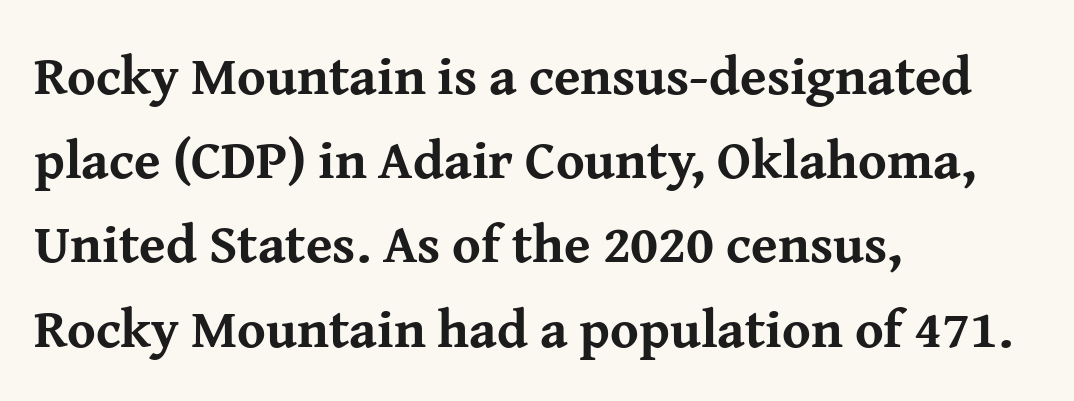
The image shows 54 px bold serif type, upright; set left-aligned, normal line spacing (1.56x), normal letter spacing, not underlined; medium stroke contrast and a medium x-height.
